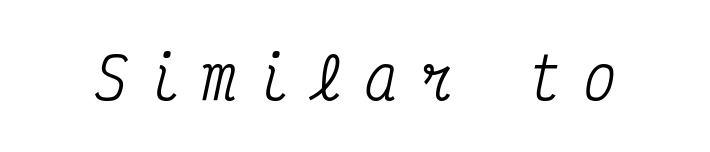
The image shows 56 px condensed serif type, italic (leaning right), monospaced; set unusually wide letter spacing (+0.37 em), not underlined; medium stroke contrast and a medium x-height.
